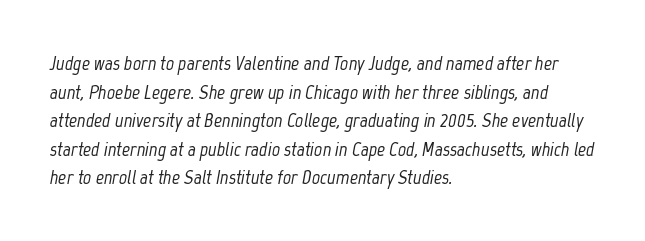
{"italic": "yes", "lean": "right", "slant_degrees": 12, "underline": "no", "align": "left", "line_spacing": "normal", "line_spacing_ratio": 1.43, "letter_spacing": "normal", "letter_spacing_em": 0.0, "glyph_px": 20}
